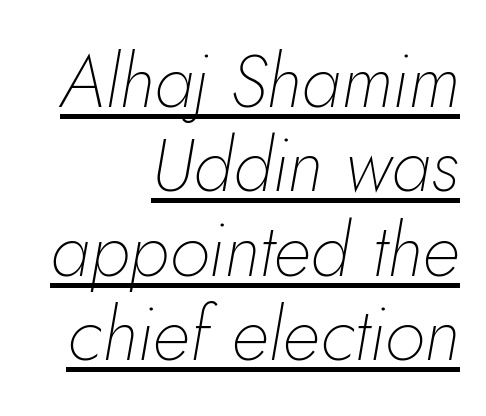
Q: Is the text bold? A: No.
Q: Is the text italic (slanted)? A: Yes, it leans right by about 5 degrees.
Q: Is the text underlined? A: Yes.
Q: How is the paragraph aligned? A: Right-aligned.
Q: Is the spacing between letters normal or unusually wide? A: Normal.
Q: Is the spacing between lines tight, normal or loose? A: Tight.
Q: Width (condensed, normal, or wide)? A: Normal.
Q: Stroke contrast? A: Low.
Q: x-height? A: Small.
Q: Monospaced? A: No.
